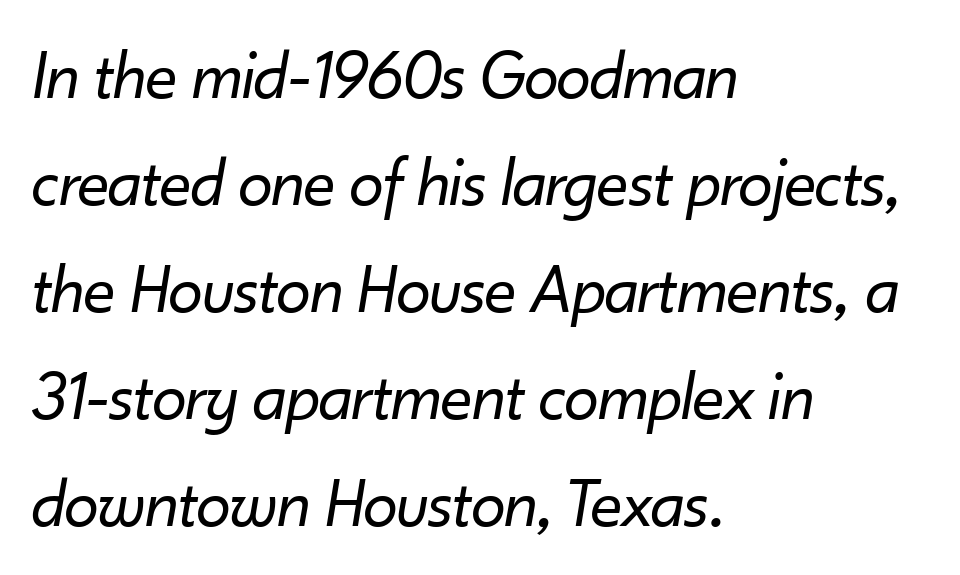
Q: Is the text bold? A: No.
Q: Is the text italic (slanted)? A: Yes, it leans right by about 10 degrees.
Q: Is the text underlined? A: No.
Q: How is the paragraph aligned? A: Left-aligned.
Q: Is the spacing between letters normal or unusually wide? A: Normal.
Q: Is the spacing between lines tight, normal or loose? A: Normal.
Q: Width (condensed, normal, or wide)? A: Normal.
Q: Stroke contrast? A: Low.
Q: x-height? A: Small.
Q: Monospaced? A: No.
